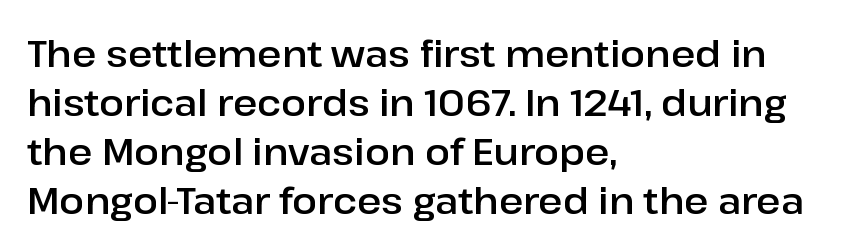
{"serif": "no", "italic": "no", "width": "normal", "stroke_contrast": "low", "x_height": "medium", "monospaced": "no", "underline": "no", "align": "left", "line_spacing": "normal", "line_spacing_ratio": 1.32, "letter_spacing": "normal", "letter_spacing_em": 0.0, "glyph_px": 37}
